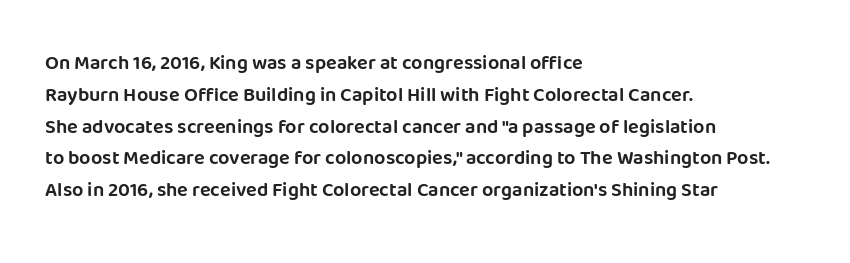
{"italic": "no", "underline": "no", "align": "left", "line_spacing": "normal", "line_spacing_ratio": 1.59, "letter_spacing": "normal", "letter_spacing_em": 0.0, "glyph_px": 20}
